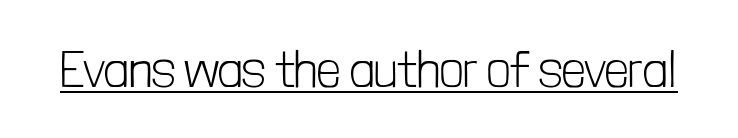
Weight: regular or lighter. Typographically, this falls in the sans-serif category. It's the straight-up-and-down kind of type. In terms of letterspacing, this is plain default setting. Note the varied advance widths — an 'i' is clearly narrower than an 'm'.
